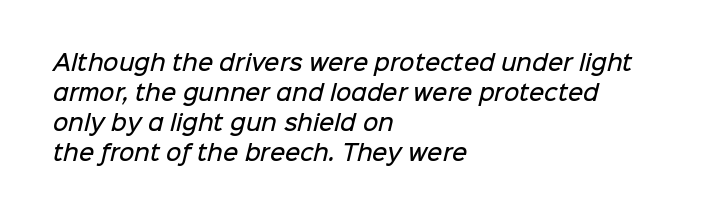
Q: Is the text bold? A: Semi-bold.
Q: Is the text underlined? A: No.
Q: How is the paragraph aligned? A: Left-aligned.
Q: Is the spacing between letters normal or unusually wide? A: Normal.
Q: Is the spacing between lines tight, normal or loose? A: Normal.
